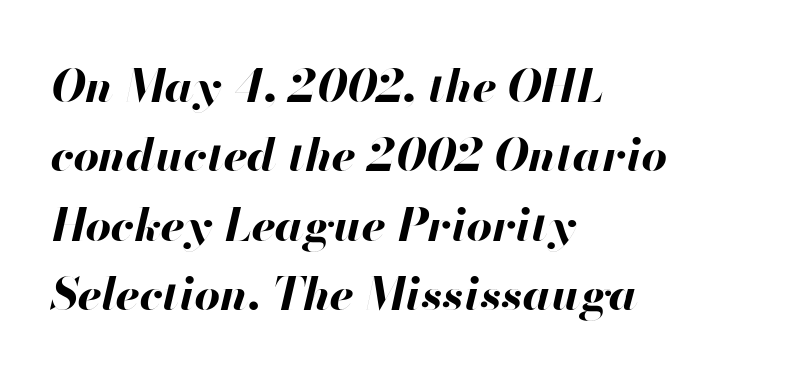
Q: Is the text bold? A: Yes.
Q: Is the text italic (slanted)? A: Yes, it leans right by about 13 degrees.
Q: Is the text underlined? A: No.
Q: How is the paragraph aligned? A: Left-aligned.
Q: Is the spacing between letters normal or unusually wide? A: Normal.
Q: Is the spacing between lines tight, normal or loose? A: Normal.
Q: Width (condensed, normal, or wide)? A: Normal.
Q: Stroke contrast? A: High.
Q: x-height? A: Small.
Q: Monospaced? A: No.
